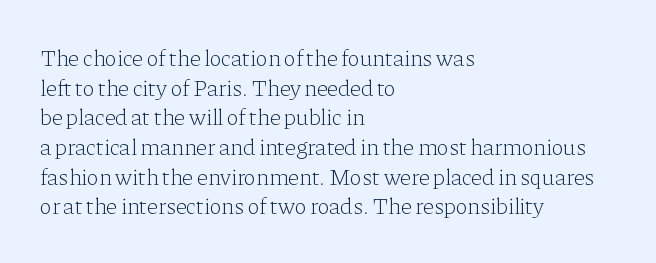
Q: Is the text bold? A: No.
Q: Is the text italic (slanted)? A: No, it is upright.
Q: Is the text underlined? A: No.
Q: How is the paragraph aligned? A: Left-aligned.
Q: Is the spacing between letters normal or unusually wide? A: Normal.
Q: Is the spacing between lines tight, normal or loose? A: Normal.
